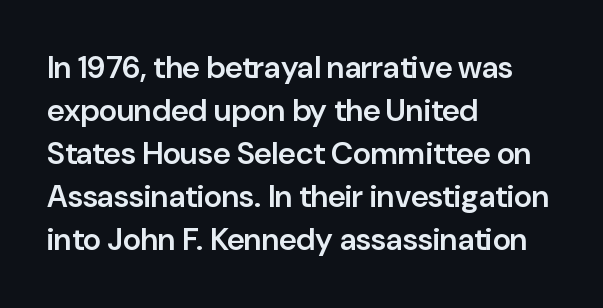
The image shows 31 px semibold sans-serif type, upright; set left-aligned, normal line spacing (1.39x), normal letter spacing, not underlined; low stroke contrast and a medium x-height.
